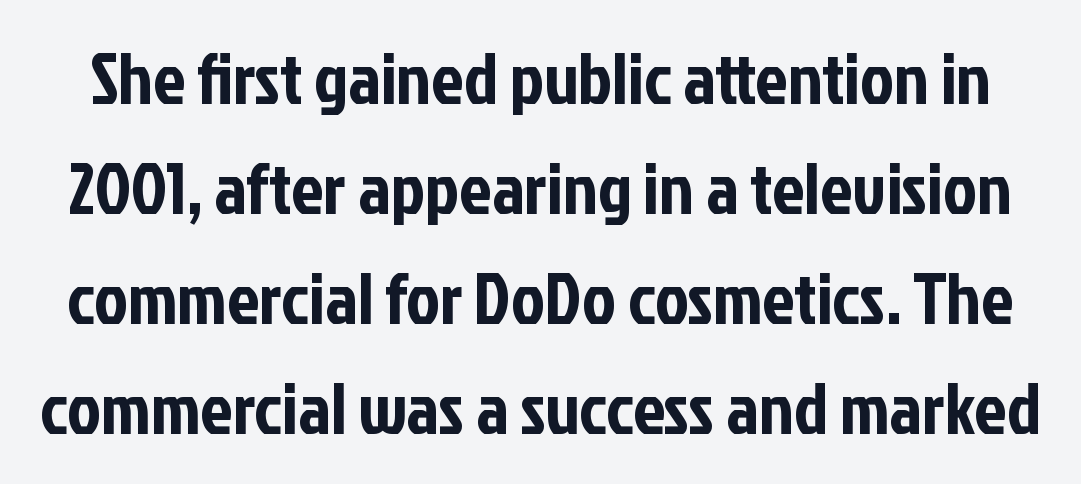
Regular leading. This rendering features lettering with no underline. The passage shown is typed in a proportional face where columns would drift. The font family rendered here belongs to the sans-serif group. Rendered with straight, roman letterforms. Observe the ordinary spacing: letters are neighbours, not strangers.
